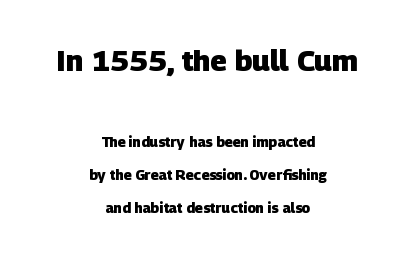
{"serif": "no", "bold": "yes", "weight": "heavy", "width": "normal", "stroke_contrast": "low", "x_height": "large", "monospaced": "no", "underline": "no", "align": "center", "line_spacing": "loose", "line_spacing_ratio": 2.35, "letter_spacing": "normal", "letter_spacing_em": 0.0, "larger_block": "first", "size_ratio": 2.07, "glyph_px": 29}
